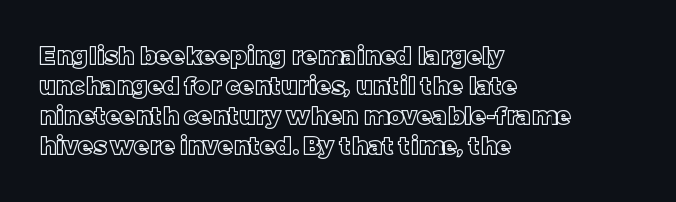
The lines in this sample share a left origin and differ only in where they stop. Tracking here is standard; glyphs follow each other at the usual distance. How would I describe the line gaps? Plain and ordinary. You can tell it's not italic because the verticals are truly vertical.
